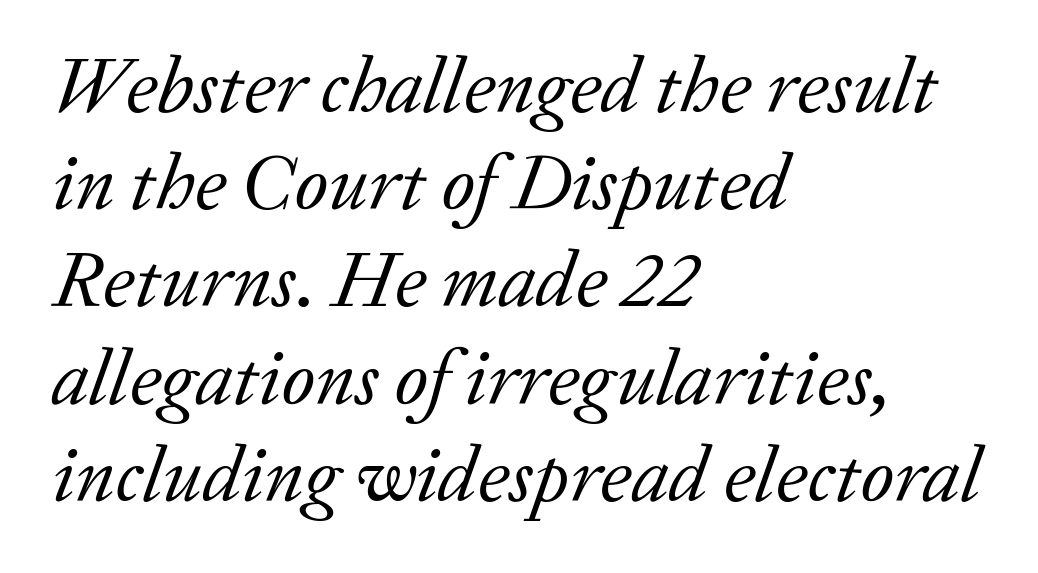
The image shows 79 px regular-weight serif type, italic (leaning right); set left-aligned, line spacing 1.23x, normal letter spacing, not underlined; low stroke contrast and a medium x-height.
